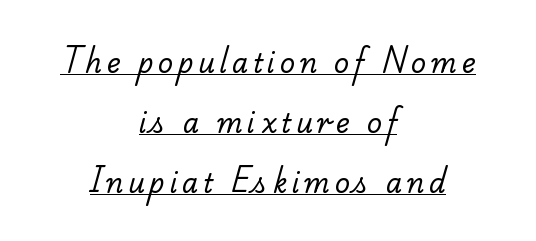
Q: Is the text bold? A: No.
Q: Is the text underlined? A: Yes.
Q: How is the paragraph aligned? A: Centered.
Q: Is the spacing between lines tight, normal or loose? A: Loose.
